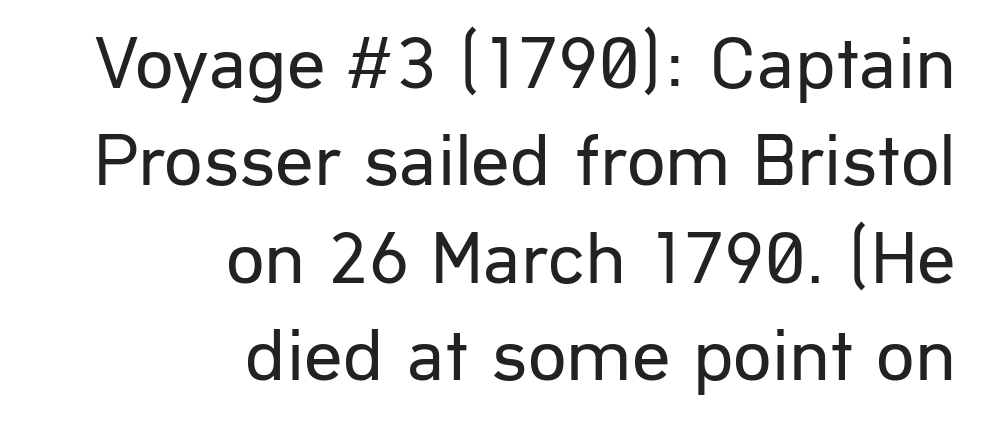
Posture: vertical. The words here are not underlined. I'd call this a sans setting — the letters go barefoot. Letter spacing: default.
